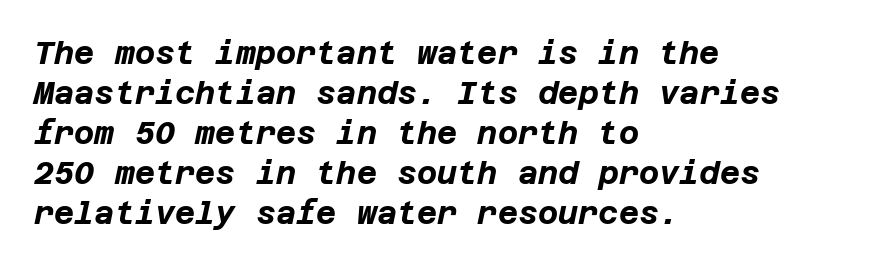
Q: Is the text bold? A: Yes.
Q: Is the text italic (slanted)? A: Yes, it leans right by about 12 degrees.
Q: Is the text underlined? A: No.
Q: How is the paragraph aligned? A: Left-aligned.
Q: Is the spacing between letters normal or unusually wide? A: Normal.
Q: Is the spacing between lines tight, normal or loose? A: Normal.
Q: Width (condensed, normal, or wide)? A: Normal.
Q: Stroke contrast? A: Low.
Q: x-height? A: Large.
